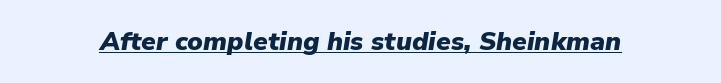
What decoration does the sample have? An underline. Students, note that the glyphs here touch the page at normal intervals. The letters are slanted; this is an italic face. The glyphs have the mass of a bold cut.
